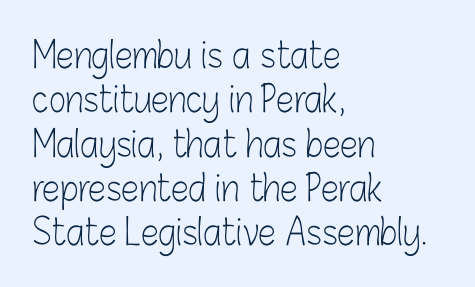
{"serif": "no", "italic": "no", "bold": "no", "weight": "light", "width": "condensed", "stroke_contrast": "low", "x_height": "medium", "monospaced": "no", "underline": "no", "align": "left", "line_spacing_ratio": 1.23, "letter_spacing": "normal", "letter_spacing_em": 0.0, "glyph_px": 36}
